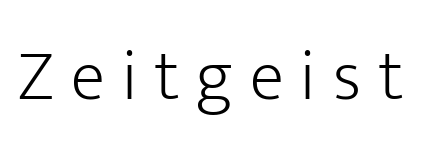
Q: Is the text bold? A: No.
Q: Is the text italic (slanted)? A: No, it is upright.
Q: Is the typeface a serif or a sans-serif typeface? A: Sans-serif.
Q: Is the text underlined? A: No.
Q: Is the spacing between letters normal or unusually wide? A: Unusually wide.
Q: Width (condensed, normal, or wide)? A: Normal.
Q: Stroke contrast? A: Low.
Q: x-height? A: Medium.
Q: Monospaced? A: No.
